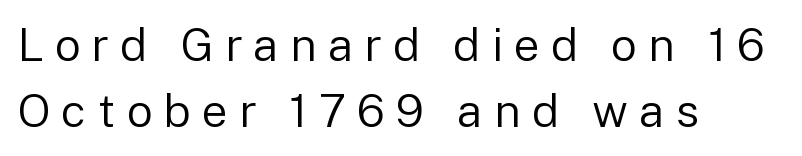
Upright lettering throughout. Words appear elongated and porous because spacing is wide. Whoever set this chose a conventional vertical rhythm. Descenders hang freely into open space.
